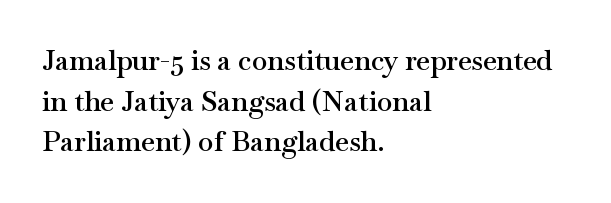
Q: Is the text bold? A: Semi-bold.
Q: Is the text italic (slanted)? A: No, it is upright.
Q: Is the typeface a serif or a sans-serif typeface? A: Serif.
Q: Is the text underlined? A: No.
Q: How is the paragraph aligned? A: Left-aligned.
Q: Is the spacing between letters normal or unusually wide? A: Normal.
Q: Is the spacing between lines tight, normal or loose? A: Normal.
Q: Width (condensed, normal, or wide)? A: Wide.
Q: Stroke contrast? A: Medium.
Q: x-height? A: Small.
Q: Monospaced? A: No.
